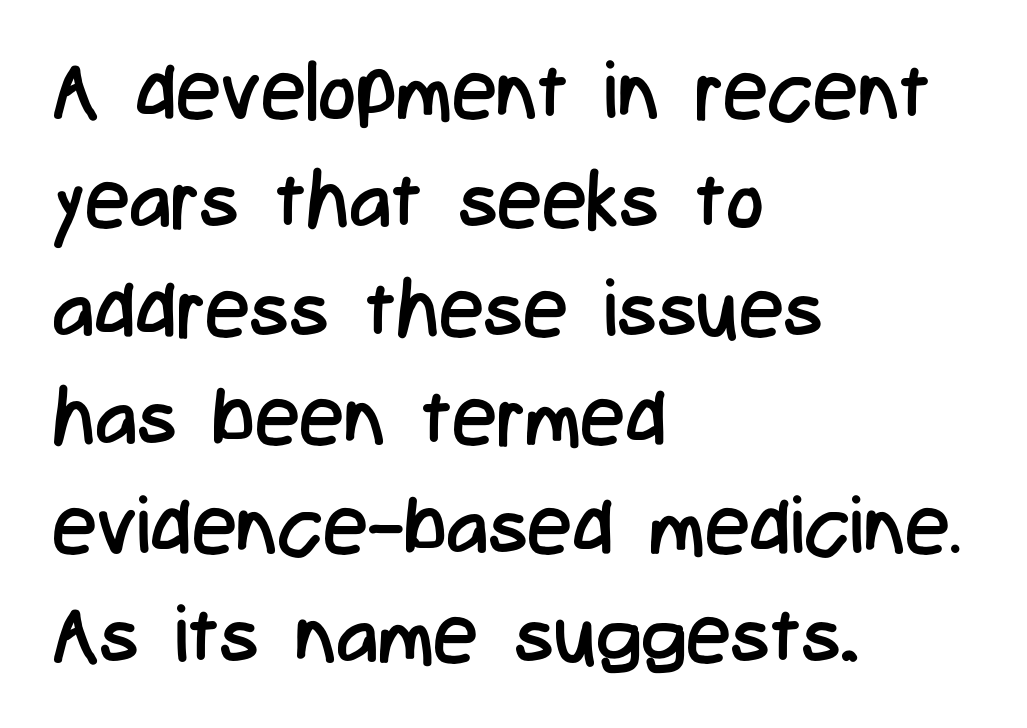
Q: Is the text bold? A: No.
Q: Is the text italic (slanted)? A: No, it is upright.
Q: Is the typeface a serif or a sans-serif typeface? A: Sans-serif.
Q: Is the text underlined? A: No.
Q: How is the paragraph aligned? A: Left-aligned.
Q: Is the spacing between letters normal or unusually wide? A: Normal.
Q: Is the spacing between lines tight, normal or loose? A: Normal.
Q: Width (condensed, normal, or wide)? A: Condensed.
Q: Stroke contrast? A: Low.
Q: x-height? A: Medium.
Q: Monospaced? A: No.
